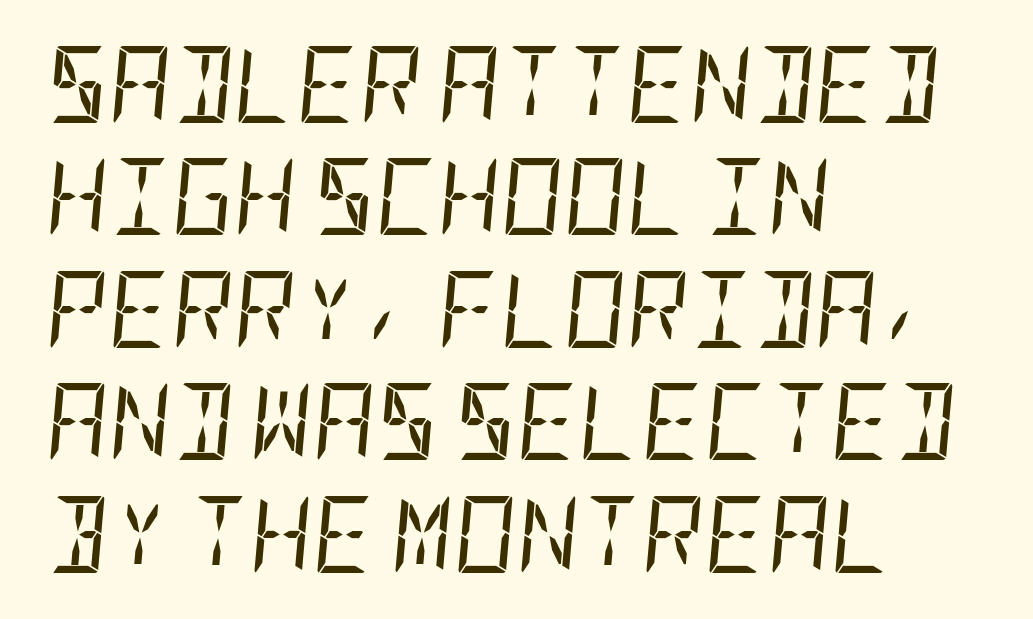
Letter spacing: default. Layout note: lines flush left. A bare baseline throughout the passage. The font sits on the lighter half of the weight spectrum, regular included.
